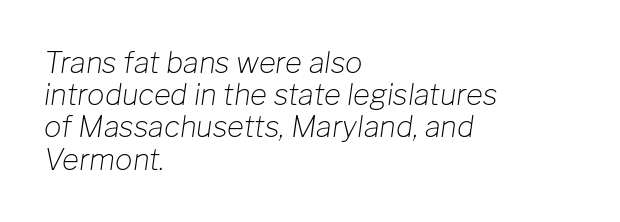
{"italic": "yes", "lean": "right", "slant_degrees": 8, "bold": "no", "weight": "light", "width": "normal", "stroke_contrast": "low", "x_height": "medium", "monospaced": "no", "underline": "no", "align": "left", "line_spacing": "tight", "line_spacing_ratio": 1.11, "letter_spacing": "normal", "letter_spacing_em": 0.0, "glyph_px": 29}
